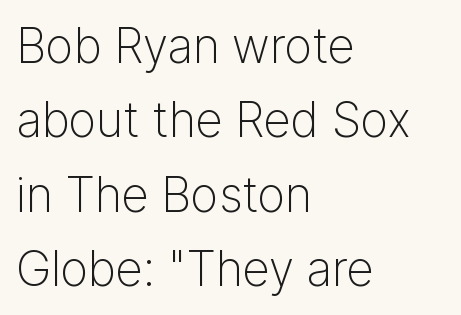
One glance says typical: line gaps are just what's usual. Character widths vary here, with narrow letters taking less room than wide ones. The text was rendered using a sans face with plain stroke endings. The words here are not underlined.
